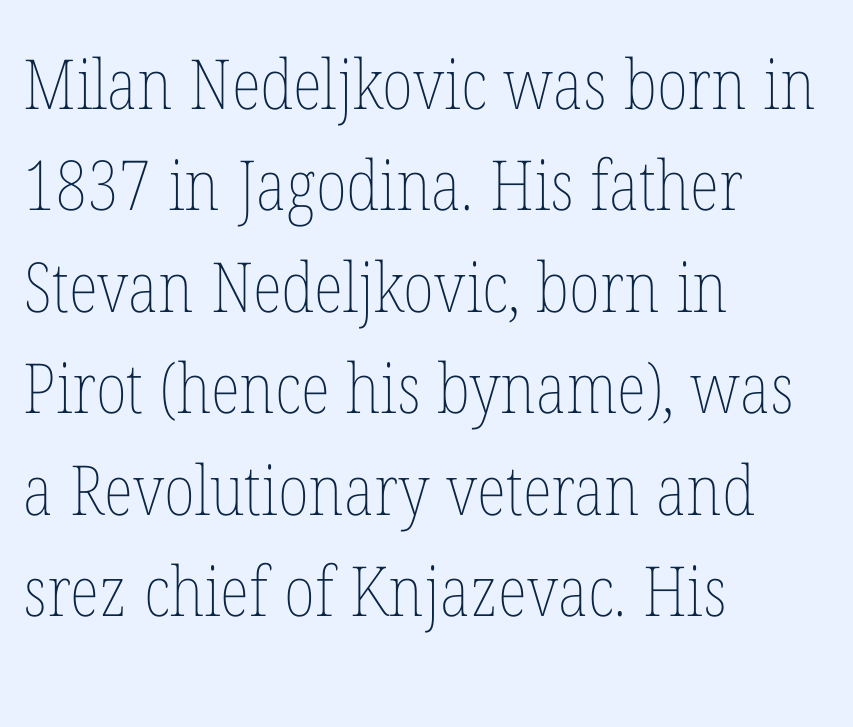
Heft: none added — not bold. Each new line begins a customary step beneath the previous one. Varying glyph widths throughout — classic text-font behaviour. The space directly below the letters is spotless.
